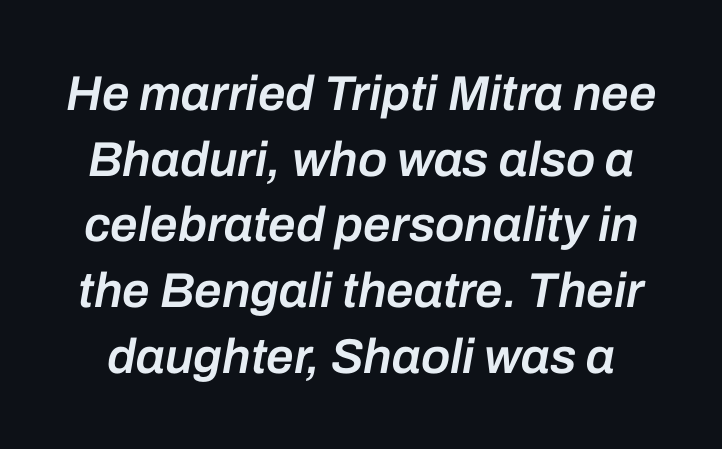
Q: Is the text bold? A: Semi-bold.
Q: Is the text italic (slanted)? A: Yes, it leans right by about 10 degrees.
Q: Is the text underlined? A: No.
Q: Is the spacing between letters normal or unusually wide? A: Normal.
Q: Is the spacing between lines tight, normal or loose? A: Normal.
Q: Width (condensed, normal, or wide)? A: Normal.
Q: Stroke contrast? A: Low.
Q: x-height? A: Medium.
Q: Monospaced? A: No.
